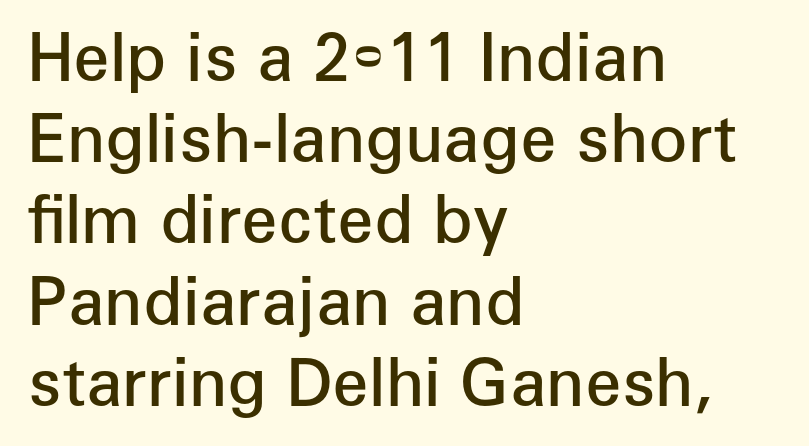
{"serif": "no", "italic": "no", "bold": "semi", "weight": "semibold", "width": "normal", "stroke_contrast": "low", "x_height": "medium", "monospaced": "no", "underline": "no", "align": "left", "line_spacing": "normal", "line_spacing_ratio": 1.25, "letter_spacing": "normal", "letter_spacing_em": 0.0, "glyph_px": 65}
